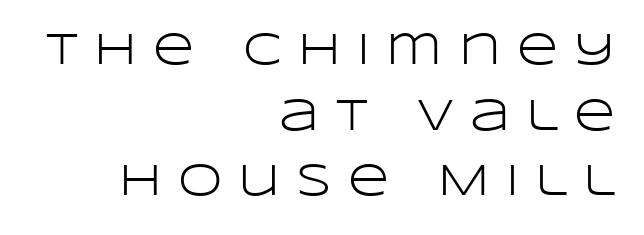
Q: Is the text bold? A: No.
Q: Is the text italic (slanted)? A: No, it is upright.
Q: Is the typeface a serif or a sans-serif typeface? A: Sans-serif.
Q: Is the text underlined? A: No.
Q: How is the paragraph aligned? A: Right-aligned.
Q: Is the spacing between letters normal or unusually wide? A: Unusually wide.
Q: Is the spacing between lines tight, normal or loose? A: Normal.
Q: Width (condensed, normal, or wide)? A: Wide.
Q: Stroke contrast? A: Low.
Q: x-height? A: Large.
Q: Monospaced? A: No.
